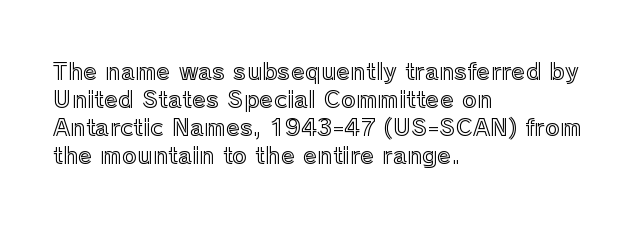
Look at the tracking — it's just the regular setting, nothing added. Caption: multi-line text, flush left, ragged right. Notice how the stems are strictly vertical — no italics here. A clean baseline with only descenders dipping below it.
